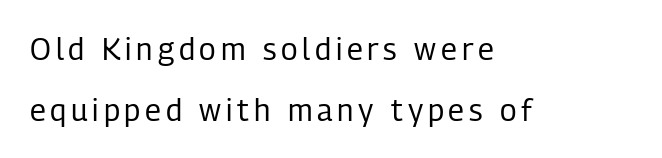
The strokes carry an ordinary text weight at most. The space directly below the letters is spotless. The text block is weighted toward the left margin, trailing off unevenly rightward. The line-height multiplier appears high, well above default. Note the varied advance widths — an 'i' is clearly narrower than an 'm'. The letters stand upright; this is a roman face.
